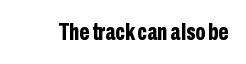
Q: Is the text bold? A: Yes.
Q: Is the text italic (slanted)? A: No, it is upright.
Q: Is the text underlined? A: No.
Q: Is the spacing between letters normal or unusually wide? A: Normal.
